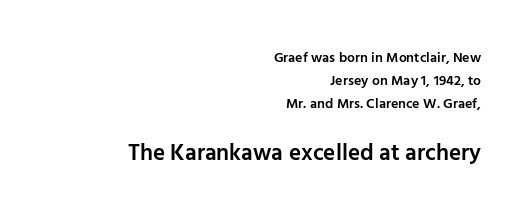
Q: Is the text bold? A: Semi-bold.
Q: Is the text italic (slanted)? A: No, it is upright.
Q: Is the text underlined? A: No.
Q: How is the paragraph aligned? A: Right-aligned.
Q: Is the spacing between letters normal or unusually wide? A: Normal.
Q: Is the spacing between lines tight, normal or loose? A: Normal.
Q: Which block of text is set in a larger size, the first (top) or the second (bottom)? A: The second (bottom) one.
